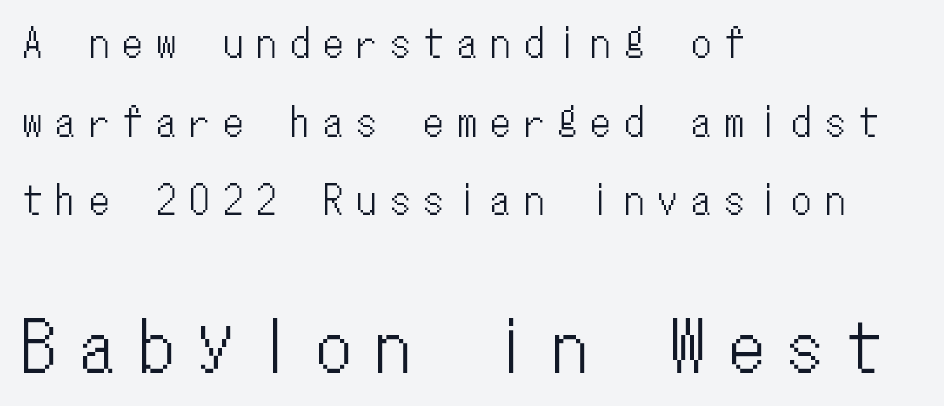
The face used here is monospaced, like something from a code editor. The letterforms stand isolated, each surrounded by extra space. Visually, the bottom section dominates because its glyphs are scaled up. No word sits above an underline.
